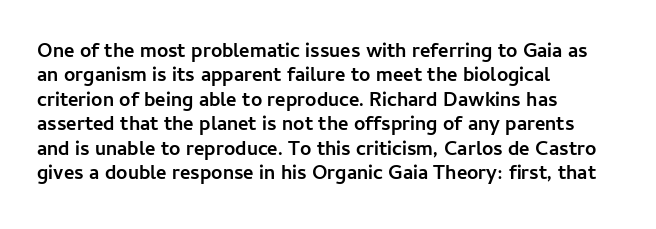
Q: Is the text bold? A: Yes.
Q: Is the text italic (slanted)? A: No, it is upright.
Q: Is the text underlined? A: No.
Q: How is the paragraph aligned? A: Left-aligned.
Q: Is the spacing between letters normal or unusually wide? A: Normal.
